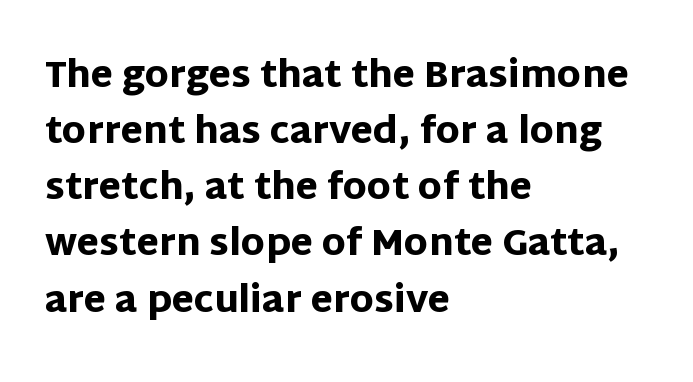
The image shows 36 px heavy sans-serif type, upright; set left-aligned, normal line spacing (1.56x), normal letter spacing, not underlined; low stroke contrast and a large x-height.
